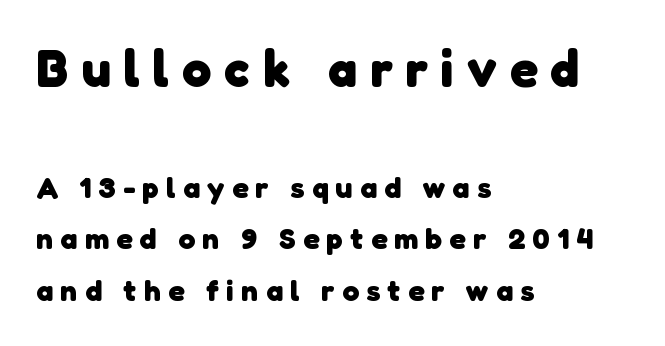
{"serif": "no", "bold": "yes", "weight": "heavy", "width": "normal", "stroke_contrast": "low", "x_height": "medium", "monospaced": "no", "underline": "no", "align": "left", "line_spacing_ratio": 1.73, "letter_spacing": "wide", "letter_spacing_em": 0.25, "larger_block": "first", "size_ratio": 1.73, "glyph_px": 52}
